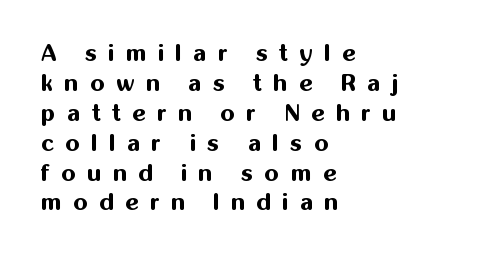
Glance below the letters and you will spot only blank space. This sample is left-justified, so line endings fall wherever the words run out. The passage shown has open, widely tracked lettering throughout. The rendering uses a moderate line-height, typical for paragraphs. Every stem runs plumb, perpendicular to the baseline. Strokes here are thick enough to call this a true bold.
